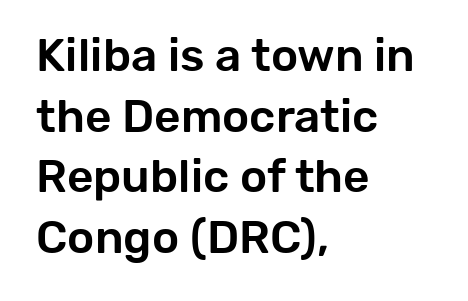
In terms of letterspacing, this is plain default setting. Horizontal bands of white between lines are of average thickness. This sample has the flowing, uneven cadence of proportional lettering. Glance below the letters and you will spot only blank space.
